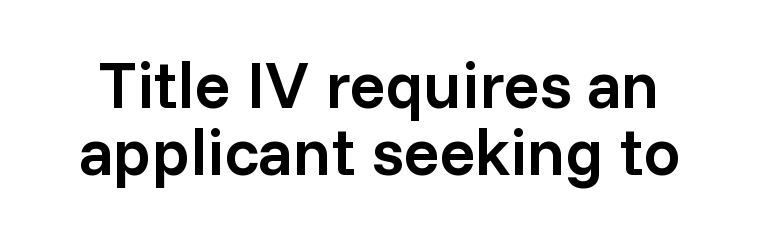
The image shows 66 px semibold sans-serif type, upright; set tight line spacing (1.01x), normal letter spacing, not underlined; low stroke contrast and a medium x-height.
